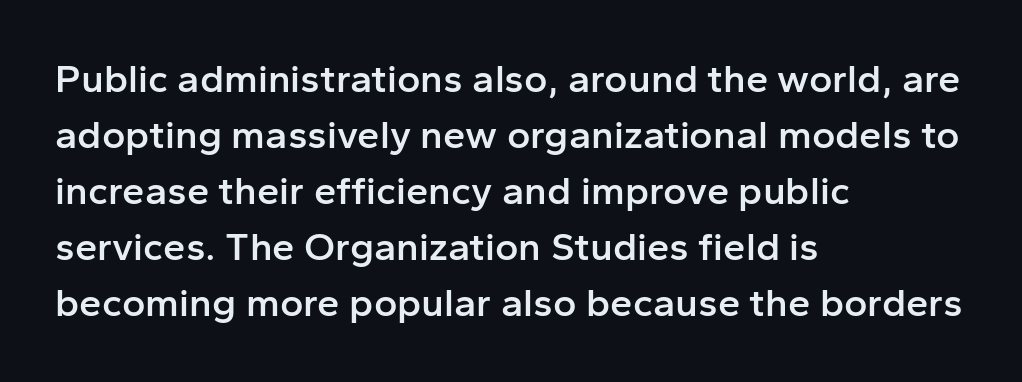
The passage shown has conventional tracking throughout. The rendering shows plain stroke endings on the letterforms — a sans-serif design. One glance says typical: line gaps are just what's usual. The passage shown is not underscored anywhere. Note the varied advance widths — an 'i' is clearly narrower than an 'm'. This is moderately heavy type, rendered in semibold.
